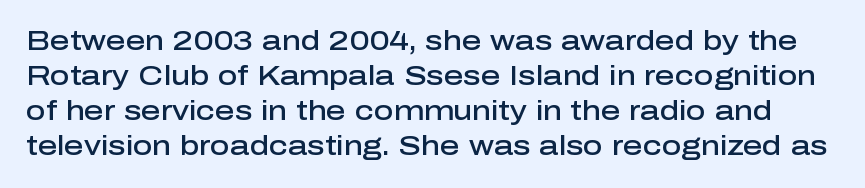
Q: Is the text bold? A: Semi-bold.
Q: Is the text italic (slanted)? A: No, it is upright.
Q: Is the text underlined? A: No.
Q: Is the spacing between letters normal or unusually wide? A: Normal.
Q: Is the spacing between lines tight, normal or loose? A: Normal.
